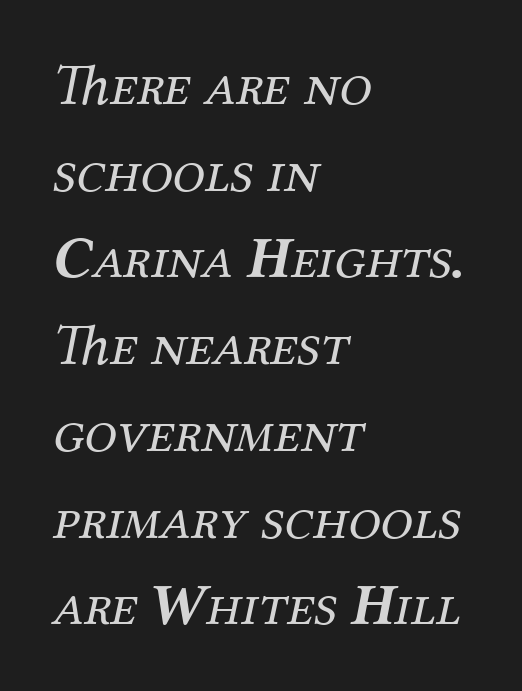
Q: Is the text bold? A: No.
Q: Is the text italic (slanted)? A: Yes, it leans right by about 12 degrees.
Q: Is the typeface a serif or a sans-serif typeface? A: Serif.
Q: Is the text underlined? A: No.
Q: How is the paragraph aligned? A: Left-aligned.
Q: Is the spacing between letters normal or unusually wide? A: Normal.
Q: Is the spacing between lines tight, normal or loose? A: Normal.
Q: Width (condensed, normal, or wide)? A: Normal.
Q: Stroke contrast? A: Medium.
Q: x-height? A: Medium.
Q: Monospaced? A: No.
